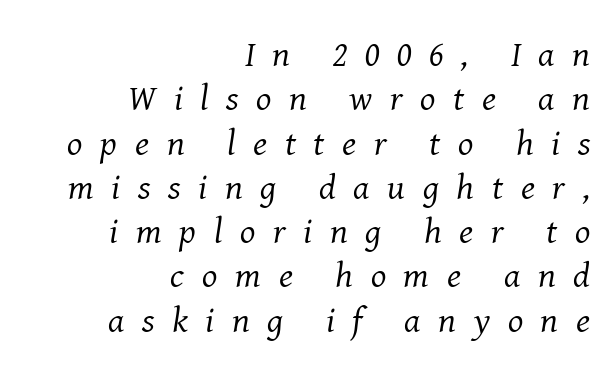
{"serif": "yes", "italic": "yes", "lean": "right", "slant_degrees": 8, "bold": "no", "weight": "regular", "width": "normal", "stroke_contrast": "medium", "x_height": "medium", "monospaced": "no", "underline": "no", "align": "right", "line_spacing_ratio": 1.23, "letter_spacing": "wide", "letter_spacing_em": 0.49, "glyph_px": 36}
